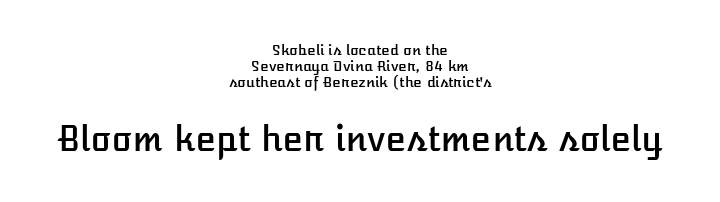
Q: Is the text italic (slanted)? A: No, it is upright.
Q: Is the text underlined? A: No.
Q: How is the paragraph aligned? A: Centered.
Q: Is the spacing between letters normal or unusually wide? A: Normal.
Q: Which block of text is set in a larger size, the first (top) or the second (bottom)? A: The second (bottom) one.
Q: Width (condensed, normal, or wide)? A: Normal.
Q: Stroke contrast? A: Low.
Q: x-height? A: Medium.
Q: Monospaced? A: No.
